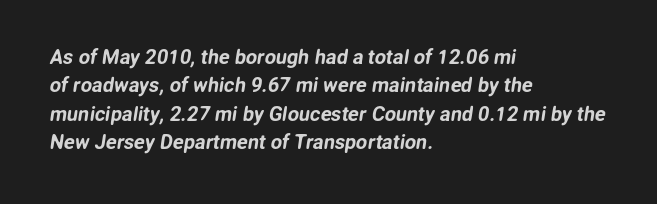
If you measured baseline to baseline, you'd find a middling distance. How are the letters spaced? Ordinarily, with no added tracking. Nobody drew a line under any word here. This rendering uses left alignment, leaving the right contour irregular.
